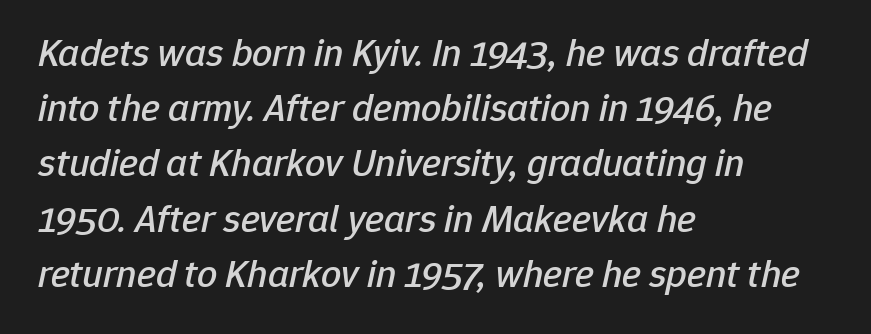
The setting favours the left margin, as ordinary paragraphs usually do. Plain, unruled lines of type. Compared with ordinary roman type, these characters are visibly tilted. The passage shown is typed in a proportional face where columns would drift. The rendering uses a moderate line-height, typical for paragraphs.
